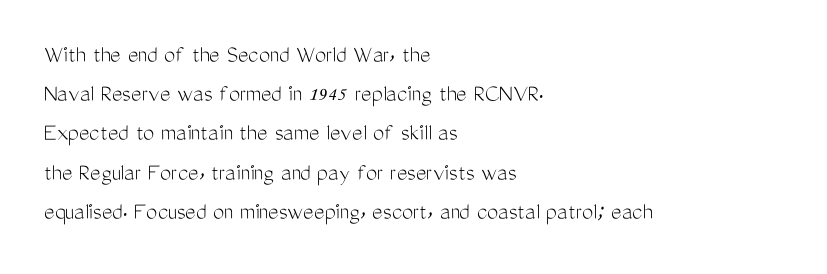
Q: Is the text bold? A: No.
Q: Is the text italic (slanted)? A: No, it is upright.
Q: Is the text underlined? A: No.
Q: How is the paragraph aligned? A: Left-aligned.
Q: Is the spacing between letters normal or unusually wide? A: Normal.
Q: Is the spacing between lines tight, normal or loose? A: Normal.
